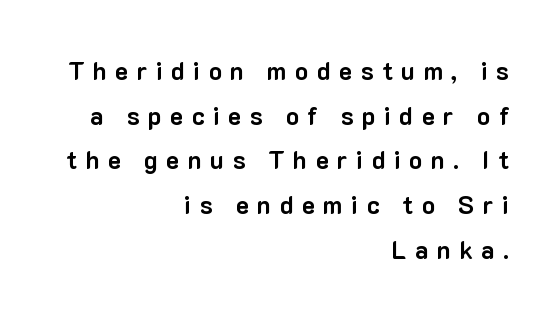
{"italic": "no", "bold": "yes", "underline": "no", "align": "right", "line_spacing_ratio": 1.79, "letter_spacing": "wide", "letter_spacing_em": 0.33, "glyph_px": 25}
